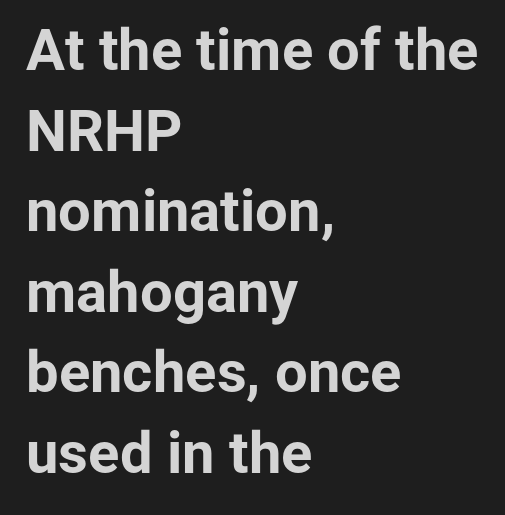
The image shows 58 px bold sans-serif type, upright; set left-aligned, normal line spacing (1.39x), normal letter spacing, not underlined; low stroke contrast and a medium x-height.
